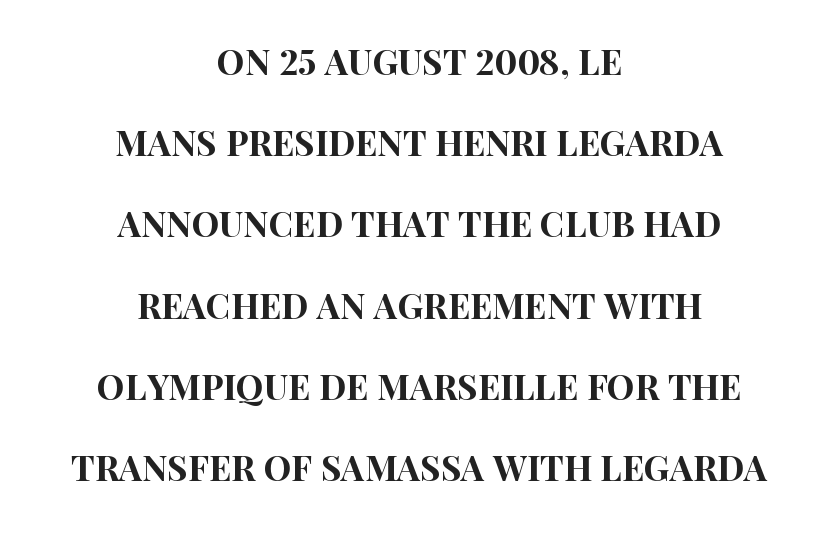
Q: Is the text italic (slanted)? A: No, it is upright.
Q: Is the typeface a serif or a sans-serif typeface? A: Sans-serif.
Q: Is the text underlined? A: No.
Q: How is the paragraph aligned? A: Centered.
Q: Is the spacing between letters normal or unusually wide? A: Normal.
Q: Is the spacing between lines tight, normal or loose? A: Loose.
Q: Width (condensed, normal, or wide)? A: Condensed.
Q: Stroke contrast? A: High.
Q: x-height? A: Large.
Q: Monospaced? A: No.
